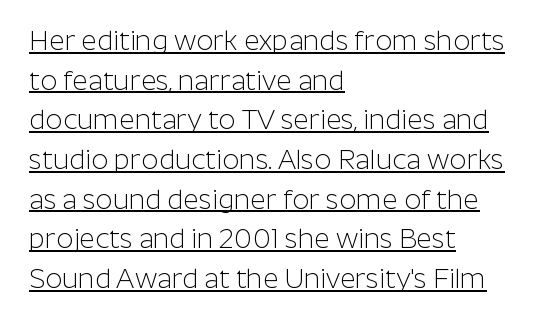
The image shows 27 px text type, upright; set left-aligned, normal line spacing (1.47x), normal letter spacing, underlined.
